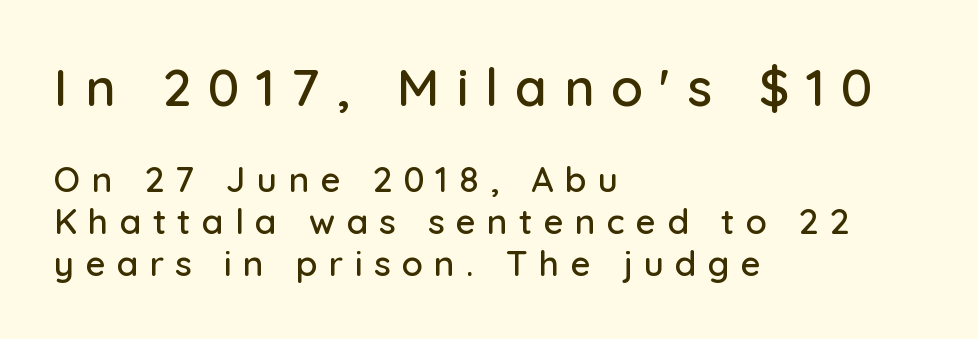
The image shows 52 px sans-serif type, upright; set left-aligned, line spacing 1.19x, unusually wide letter spacing (+0.32 em), not underlined; the first (top) block is 1.49x larger; low stroke contrast and a medium x-height.
